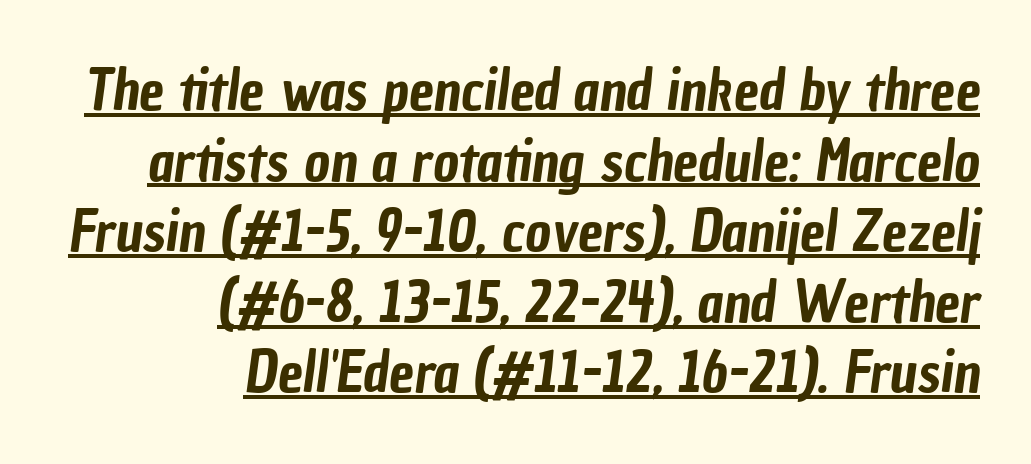
Q: Is the typeface a serif or a sans-serif typeface? A: Sans-serif.
Q: Is the text underlined? A: Yes.
Q: How is the paragraph aligned? A: Right-aligned.
Q: Is the spacing between letters normal or unusually wide? A: Normal.
Q: Is the spacing between lines tight, normal or loose? A: Normal.
Q: Width (condensed, normal, or wide)? A: Condensed.
Q: Stroke contrast? A: Low.
Q: x-height? A: Medium.
Q: Monospaced? A: No.
